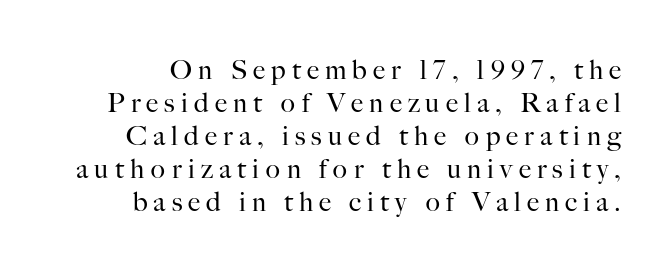
The image shows 27 px text type, upright; set line spacing 1.22x, unusually wide letter spacing (+0.23 em), not underlined.
